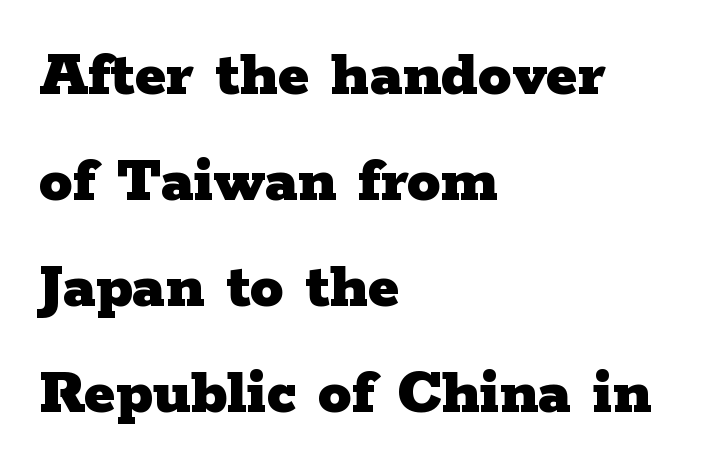
The image shows 67 px heavy, wide serif type, upright; set left-aligned, normal line spacing (1.58x), normal letter spacing, not underlined; low stroke contrast and a medium x-height.
